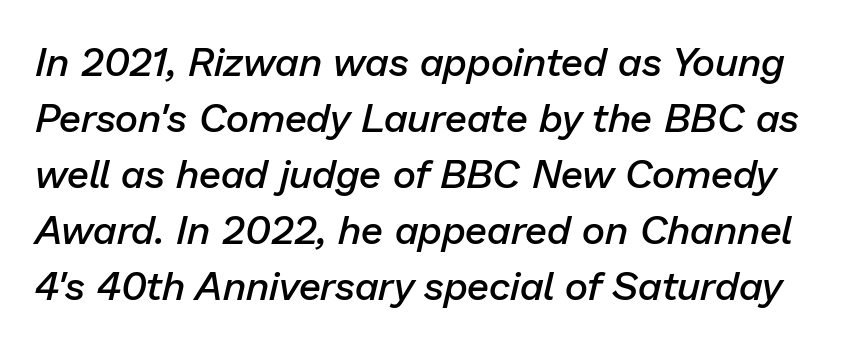
This sample has the flowing, uneven cadence of proportional lettering. Observe the ordinary spacing: letters are neighbours, not strangers. Rows of type keep a routine distance in the vertical direction. These lines were composed using italics. Underlining? Definitely not there. Compared with an ordinary text face, these strokes are moderately heavier — a semibold.
